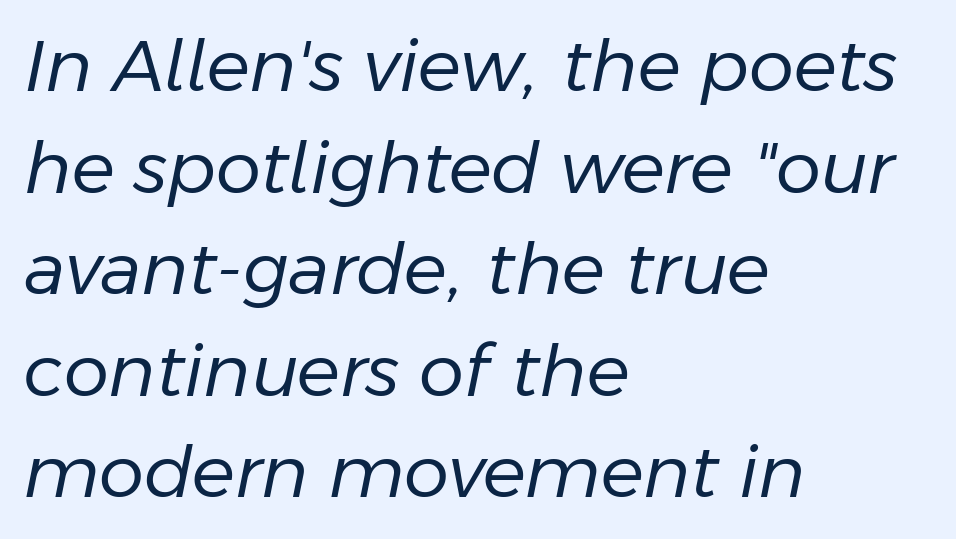
Do the characters align in a grid? No, the font is proportional. Each new line begins a customary step beneath the previous one. The compositor pushed each line to the left boundary. Check under the words: just untouched page. In terms of letterspacing, this is plain default setting. Vertical stems look standard width or narrower in stroke.
